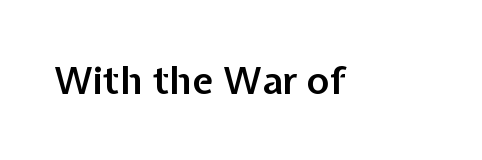
{"serif": "no", "italic": "no", "bold": "semi", "weight": "semibold", "width": "normal", "stroke_contrast": "low", "x_height": "medium", "monospaced": "no", "underline": "no", "letter_spacing": "normal", "letter_spacing_em": 0.0, "glyph_px": 38}
